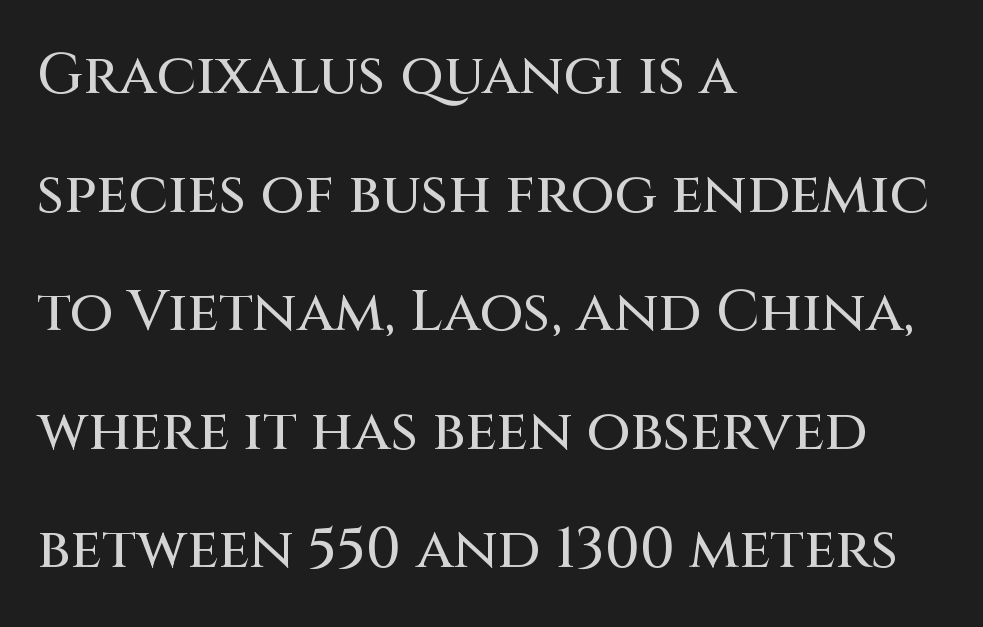
{"serif": "no", "italic": "no", "width": "normal", "stroke_contrast": "medium", "x_height": "large", "monospaced": "no", "underline": "no", "align": "left", "line_spacing": "loose", "line_spacing_ratio": 2.08, "letter_spacing": "normal", "letter_spacing_em": 0.0, "glyph_px": 57}
